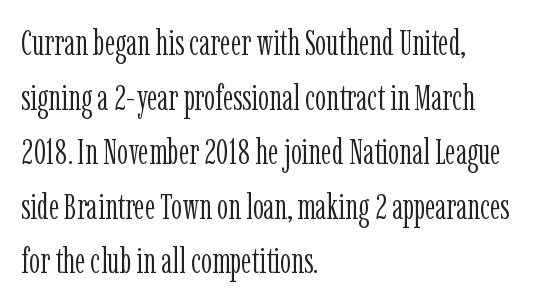
Q: Is the text bold? A: No.
Q: Is the text italic (slanted)? A: No, it is upright.
Q: Is the typeface a serif or a sans-serif typeface? A: Serif.
Q: Is the text underlined? A: No.
Q: How is the paragraph aligned? A: Left-aligned.
Q: Is the spacing between letters normal or unusually wide? A: Normal.
Q: Is the spacing between lines tight, normal or loose? A: Normal.
Q: Width (condensed, normal, or wide)? A: Condensed.
Q: Stroke contrast? A: Low.
Q: x-height? A: Medium.
Q: Monospaced? A: No.
